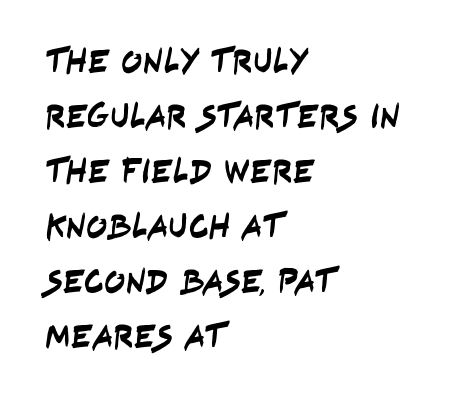
The image shows 35 px condensed sans-serif type; set left-aligned, normal line spacing (1.57x), normal letter spacing, not underlined; low stroke contrast and a large x-height.
